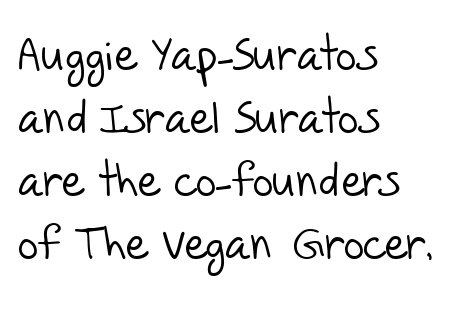
Q: Is the text bold? A: No.
Q: Is the typeface a serif or a sans-serif typeface? A: Sans-serif.
Q: Is the text underlined? A: No.
Q: How is the paragraph aligned? A: Left-aligned.
Q: Is the spacing between letters normal or unusually wide? A: Normal.
Q: Is the spacing between lines tight, normal or loose? A: Normal.
Q: Width (condensed, normal, or wide)? A: Normal.
Q: Stroke contrast? A: Low.
Q: x-height? A: Large.
Q: Monospaced? A: No.
